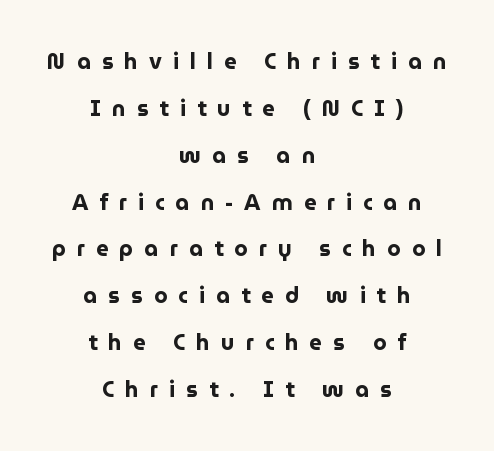
Q: Is the text bold? A: Yes.
Q: Is the text italic (slanted)? A: No, it is upright.
Q: Is the text underlined? A: No.
Q: How is the paragraph aligned? A: Centered.
Q: Is the spacing between letters normal or unusually wide? A: Unusually wide.
Q: Is the spacing between lines tight, normal or loose? A: Loose.
